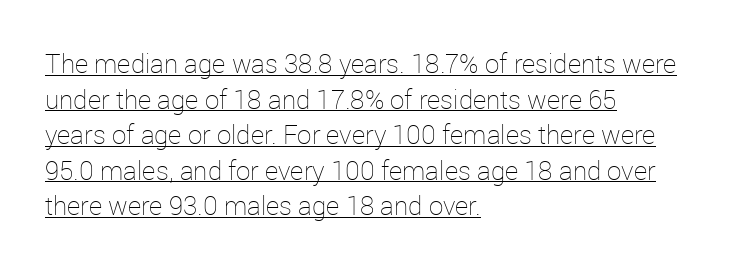
The type is set solid horizontally, with unmodified tracking. The line-height multiplier appears to be the usual default. Stroke thickness stays within the range of a standard reading face or lighter. The paragraph has a hard left edge and a soft right edge.
